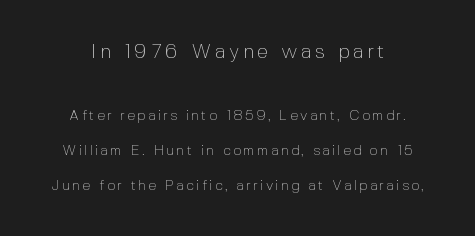
{"italic": "no", "bold": "no", "underline": "no", "line_spacing": "loose", "line_spacing_ratio": 2.49, "larger_block": "first", "size_ratio": 1.43, "glyph_px": 20}
